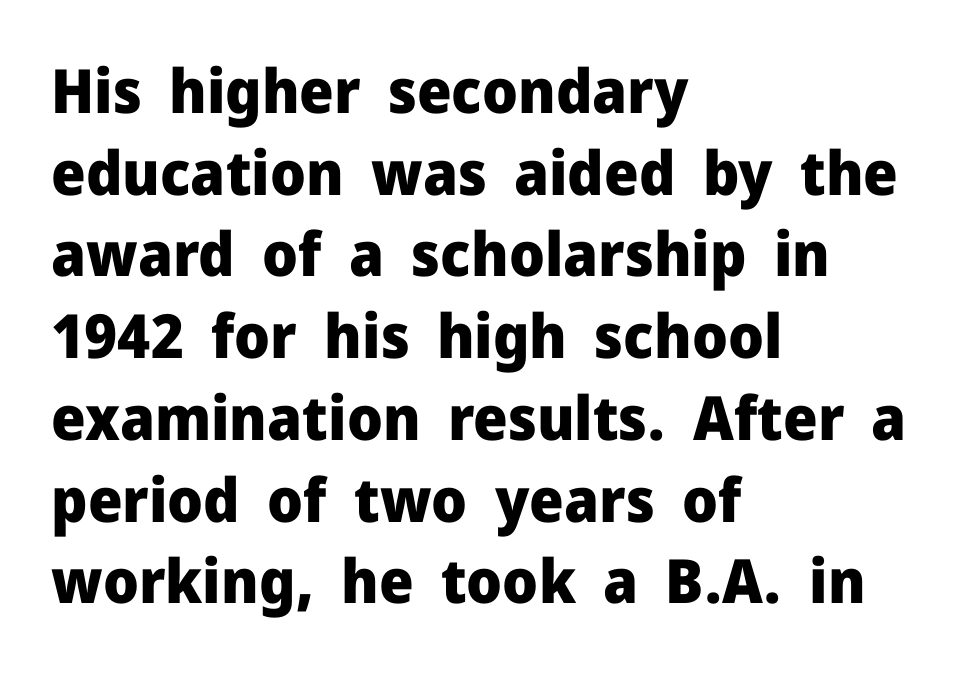
{"serif": "no", "italic": "no", "bold": "yes", "weight": "heavy", "width": "normal", "stroke_contrast": "low", "x_height": "medium", "monospaced": "no", "underline": "no", "align": "left", "line_spacing": "normal", "line_spacing_ratio": 1.34, "letter_spacing": "normal", "letter_spacing_em": 0.0, "glyph_px": 61}
